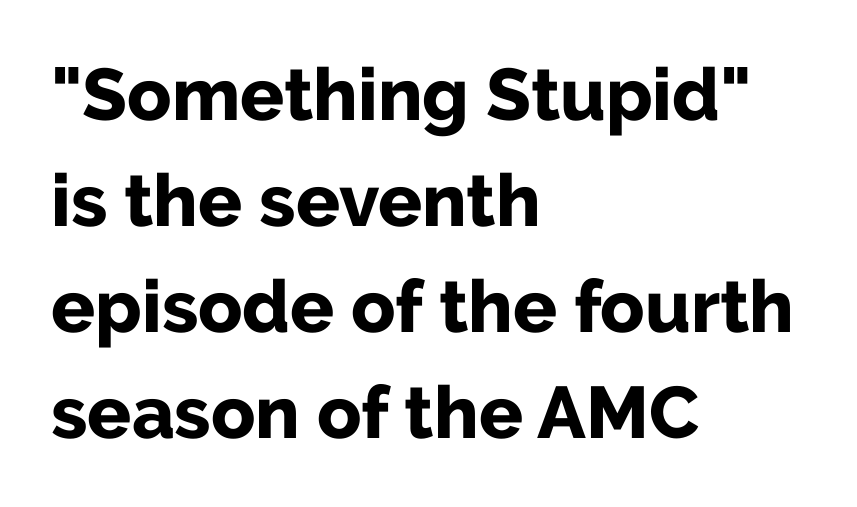
{"serif": "no", "italic": "no", "bold": "yes", "weight": "bold", "width": "normal", "stroke_contrast": "low", "x_height": "medium", "monospaced": "no", "underline": "no", "align": "left", "line_spacing": "normal", "line_spacing_ratio": 1.45, "letter_spacing": "normal", "letter_spacing_em": 0.0, "glyph_px": 73}
